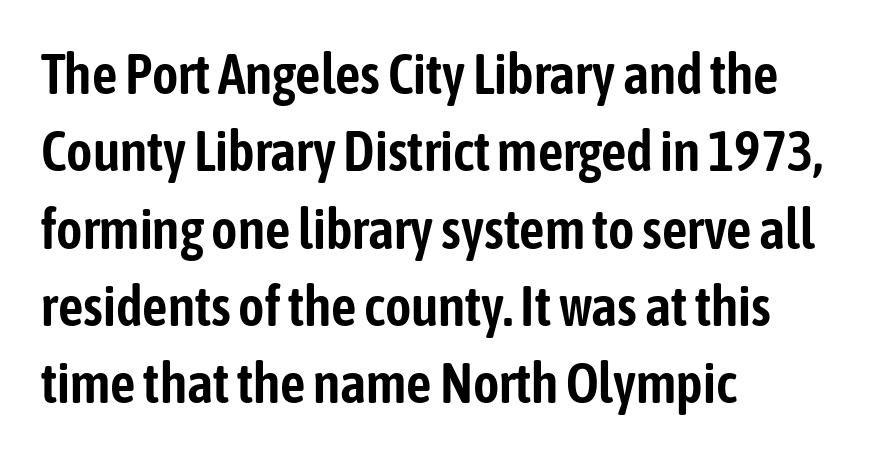
The baseline area is clear. Regarding leading, the lines here are spaced in the standard way. Does the copy run flush right? No — it runs flush left. Every stem runs plumb, perpendicular to the baseline. A sans-serif font was chosen for this passage.
